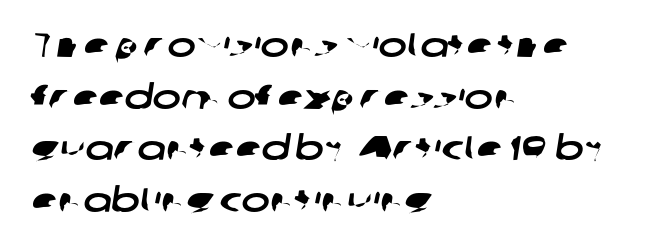
The image shows 34 px wide sans-serif type; set left-aligned, normal line spacing (1.52x), normal letter spacing, not underlined; low stroke contrast and a medium x-height.
